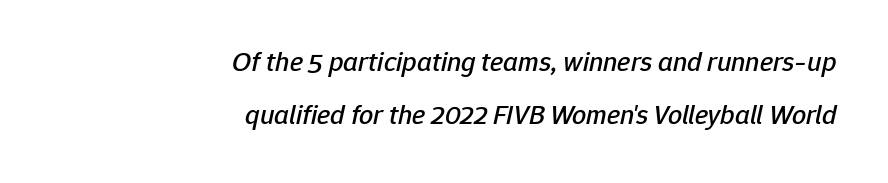
There's an unmistakable incline to the writing here. One glance says open: line gaps are wider than usual. Character widths vary here, with narrow letters taking less room than wide ones. This rendering features lettering with no underline. Short and long lines alike share a common ending point at right. Inter-character spacing is left at the font's built-in metrics.
